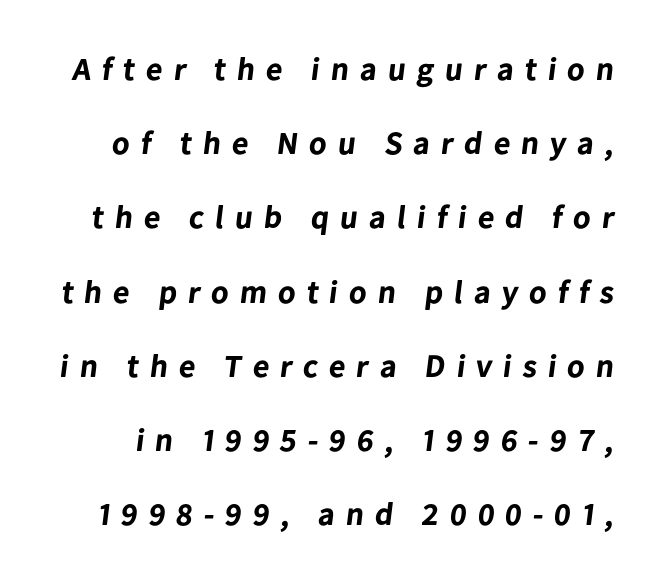
{"serif": "no", "bold": "yes", "weight": "bold", "width": "normal", "stroke_contrast": "low", "x_height": "medium", "monospaced": "no", "underline": "no", "line_spacing": "loose", "line_spacing_ratio": 2.32, "letter_spacing": "wide", "letter_spacing_em": 0.35, "glyph_px": 32}
